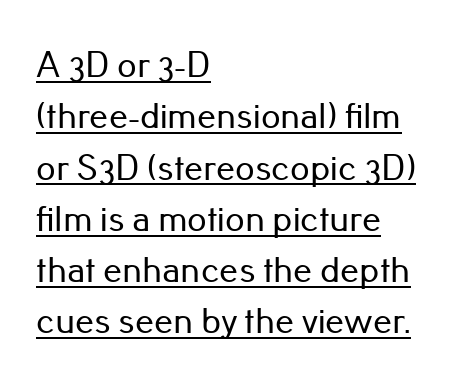
There is no visible air inserted between adjacent glyphs. The lettering holds an erect, upright posture throughout. Caption: multi-line text, flush left, ragged right. Does the leading feel generous? No, just average. The rendering uses natural spacing where letterforms have individual widths.
